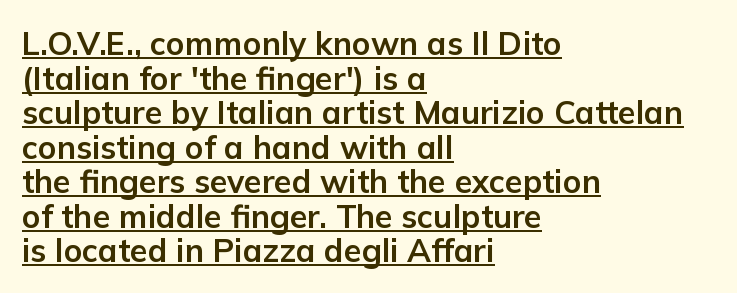
{"serif": "no", "italic": "no", "bold": "yes", "weight": "bold", "width": "normal", "stroke_contrast": "low", "x_height": "medium", "monospaced": "no", "underline": "yes", "align": "left", "line_spacing": "tight", "line_spacing_ratio": 1.08, "letter_spacing": "normal", "letter_spacing_em": 0.0, "glyph_px": 32}
